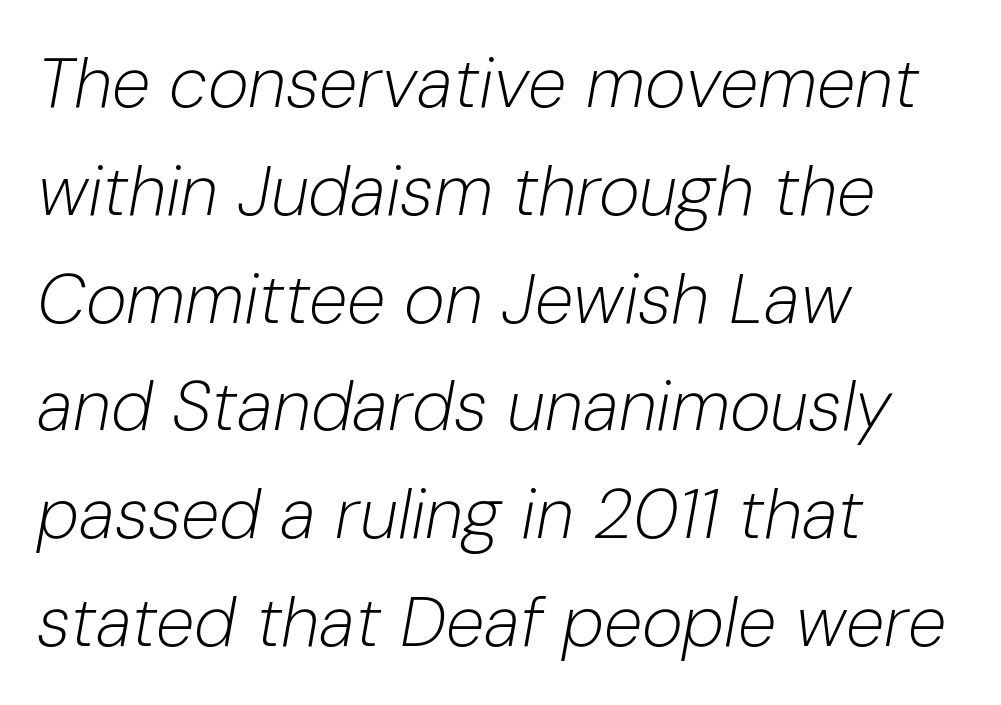
Q: Is the text bold? A: No.
Q: Is the text italic (slanted)? A: Yes, it leans right by about 10 degrees.
Q: Is the text underlined? A: No.
Q: How is the paragraph aligned? A: Left-aligned.
Q: Is the spacing between letters normal or unusually wide? A: Normal.
Q: Is the spacing between lines tight, normal or loose? A: Normal.
Q: Width (condensed, normal, or wide)? A: Normal.
Q: Stroke contrast? A: Low.
Q: x-height? A: Medium.
Q: Monospaced? A: No.
